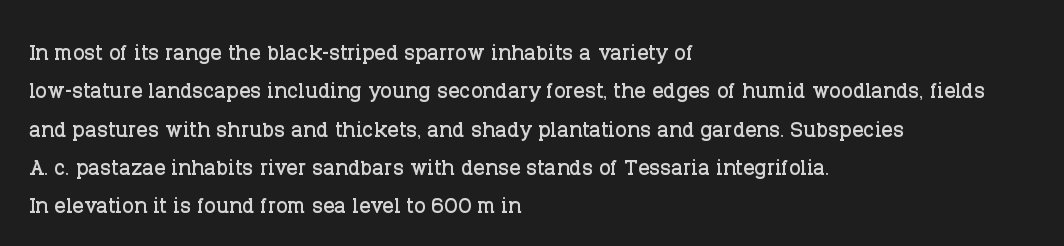
{"serif": "yes", "italic": "no", "width": "normal", "stroke_contrast": "low", "x_height": "large", "monospaced": "no", "underline": "no", "align": "left", "line_spacing": "normal", "line_spacing_ratio": 1.37, "letter_spacing": "normal", "letter_spacing_em": 0.0, "glyph_px": 28}
